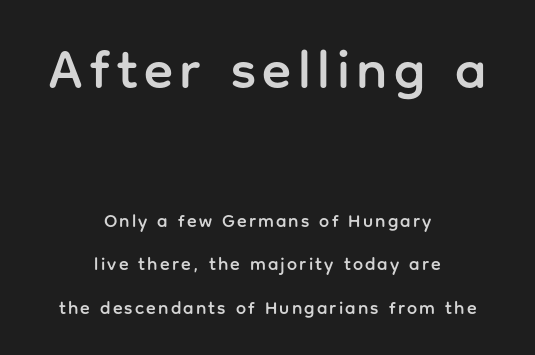
The area under the type is left untouched. Each letter keeps its own natural width here, so spacing adapts to shape. Ascenders rise straight up at ninety degrees. How would I describe the line gaps? Wide and relaxed. The more generous point size was reserved for the upper chunk. Leftover space on each line is divided equally before and after the words.
